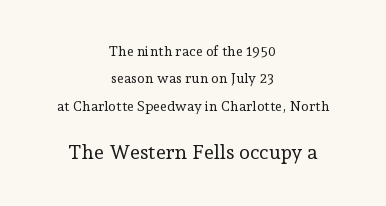
Q: Is the text bold? A: No.
Q: Is the text italic (slanted)? A: No, it is upright.
Q: Is the text underlined? A: No.
Q: How is the paragraph aligned? A: Centered.
Q: Is the spacing between letters normal or unusually wide? A: Normal.
Q: Is the spacing between lines tight, normal or loose? A: Loose.
Q: Which block of text is set in a larger size, the first (top) or the second (bottom)? A: The second (bottom) one.
